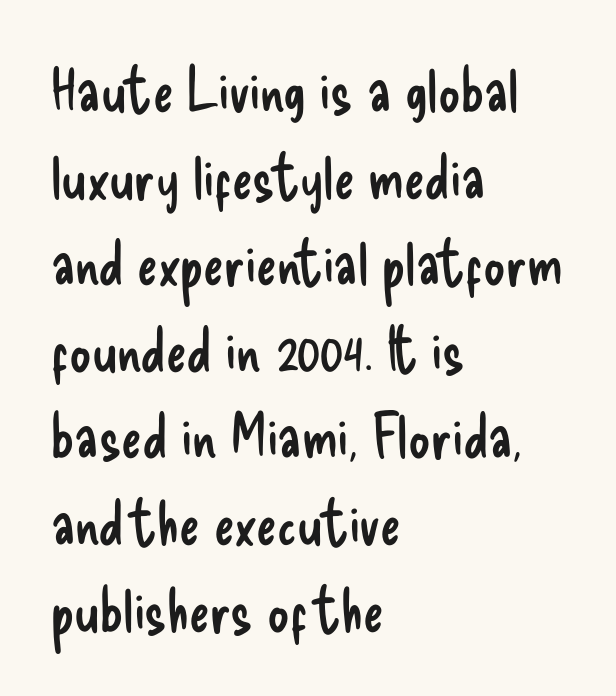
Q: Is the text bold? A: No.
Q: Is the text italic (slanted)? A: No, it is upright.
Q: Is the typeface a serif or a sans-serif typeface? A: Sans-serif.
Q: Is the text underlined? A: No.
Q: How is the paragraph aligned? A: Left-aligned.
Q: Is the spacing between letters normal or unusually wide? A: Normal.
Q: Is the spacing between lines tight, normal or loose? A: Normal.
Q: Width (condensed, normal, or wide)? A: Condensed.
Q: Stroke contrast? A: Low.
Q: x-height? A: Small.
Q: Monospaced? A: No.
